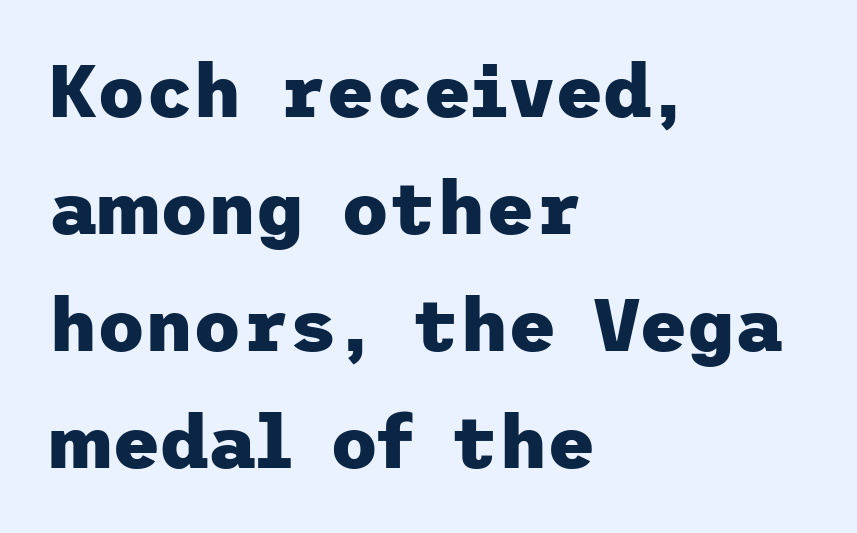
Q: Is the text bold? A: Yes.
Q: Is the text italic (slanted)? A: No, it is upright.
Q: Is the typeface a serif or a sans-serif typeface? A: Sans-serif.
Q: Is the text underlined? A: No.
Q: How is the paragraph aligned? A: Left-aligned.
Q: Is the spacing between letters normal or unusually wide? A: Normal.
Q: Is the spacing between lines tight, normal or loose? A: Normal.
Q: Width (condensed, normal, or wide)? A: Normal.
Q: Stroke contrast? A: Low.
Q: x-height? A: Medium.
